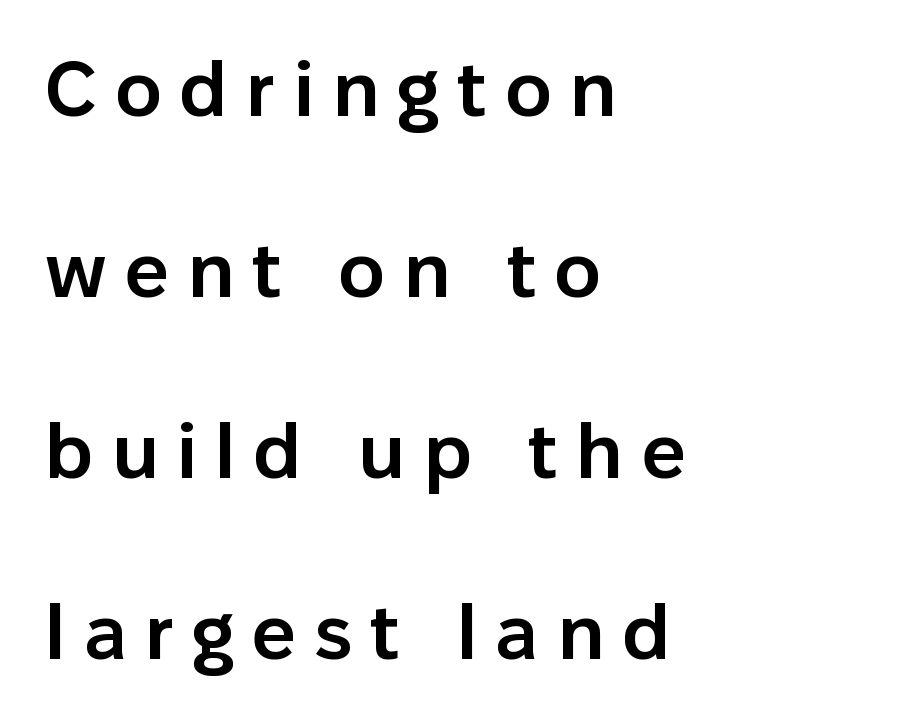
Loose tracking; the words dissolve into strings of separated letters. Think of a printed novel: that variable character pitch is what you see here. It's the straight-up-and-down kind of type. The passage shown is not underscored anywhere. To sum up the face: it is a sans, with no serifs. Line starts are locked; line ends wander.
